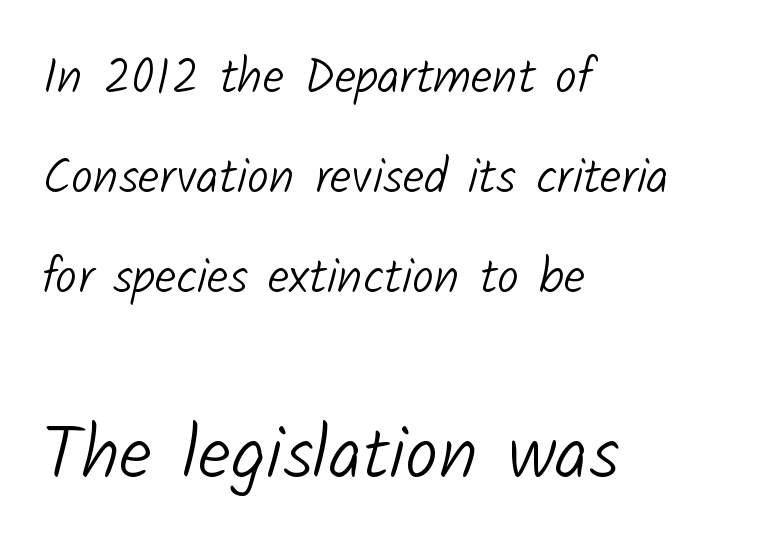
{"serif": "no", "bold": "no", "weight": "light", "width": "normal", "stroke_contrast": "low", "x_height": "medium", "monospaced": "no", "underline": "no", "align": "left", "line_spacing": "loose", "line_spacing_ratio": 2.04, "letter_spacing": "normal", "letter_spacing_em": 0.0, "larger_block": "second", "size_ratio": 1.51, "glyph_px": 74}
